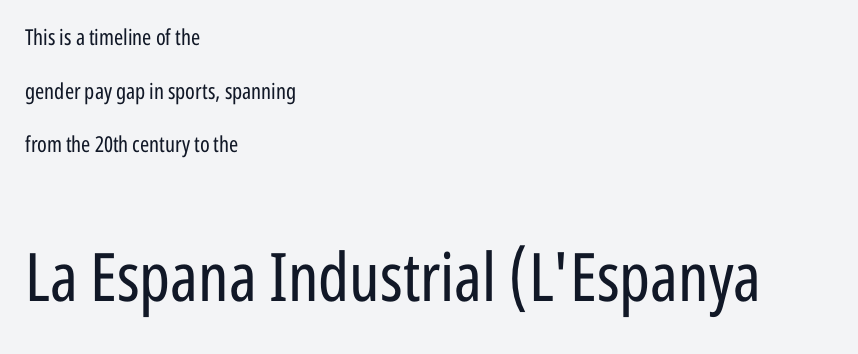
Q: Is the text bold? A: No.
Q: Is the text italic (slanted)? A: No, it is upright.
Q: Is the typeface a serif or a sans-serif typeface? A: Sans-serif.
Q: Is the text underlined? A: No.
Q: How is the paragraph aligned? A: Left-aligned.
Q: Is the spacing between letters normal or unusually wide? A: Normal.
Q: Is the spacing between lines tight, normal or loose? A: Loose.
Q: Which block of text is set in a larger size, the first (top) or the second (bottom)? A: The second (bottom) one.
Q: Width (condensed, normal, or wide)? A: Condensed.
Q: Stroke contrast? A: Low.
Q: x-height? A: Medium.
Q: Monospaced? A: No.
